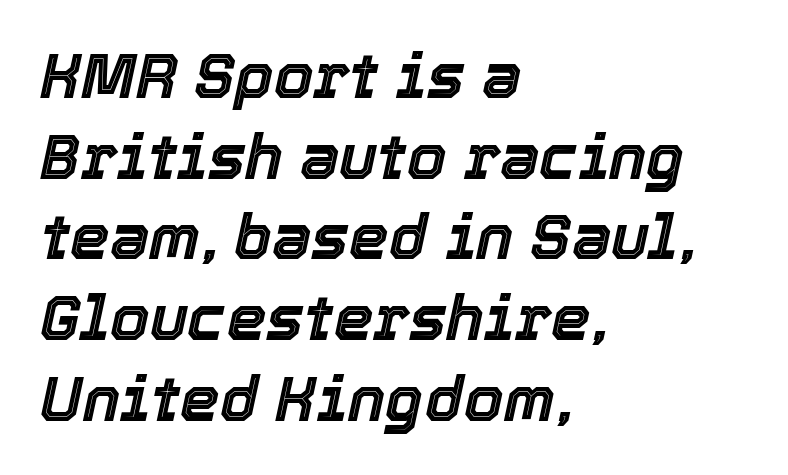
Q: Is the text italic (slanted)? A: Yes, it leans right by about 12 degrees.
Q: Is the text underlined? A: No.
Q: How is the paragraph aligned? A: Left-aligned.
Q: Is the spacing between letters normal or unusually wide? A: Normal.
Q: Is the spacing between lines tight, normal or loose? A: Normal.
Q: Width (condensed, normal, or wide)? A: Normal.
Q: x-height? A: Medium.
Q: Monospaced? A: No.
